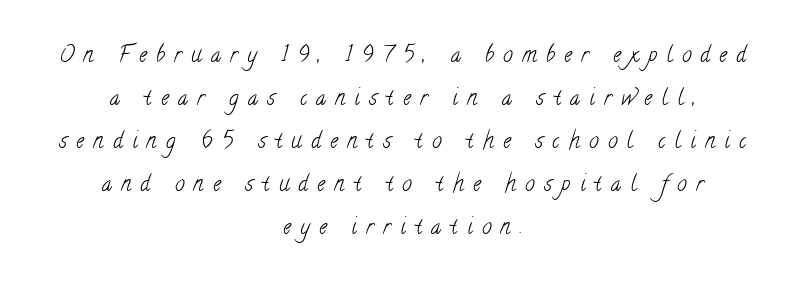
{"bold": "no", "underline": "no", "align": "center", "line_spacing": "loose", "line_spacing_ratio": 1.96, "letter_spacing": "wide", "letter_spacing_em": 0.42, "glyph_px": 22}
